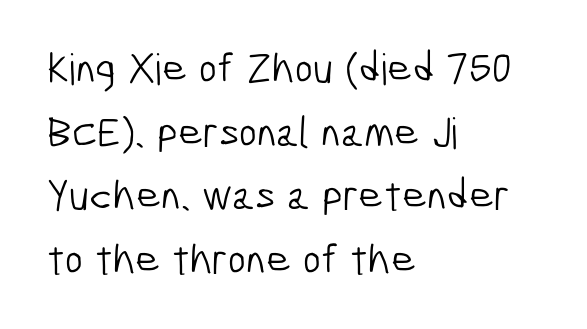
Q: Is the text bold? A: No.
Q: Is the typeface a serif or a sans-serif typeface? A: Sans-serif.
Q: Is the text underlined? A: No.
Q: How is the paragraph aligned? A: Left-aligned.
Q: Is the spacing between letters normal or unusually wide? A: Normal.
Q: Is the spacing between lines tight, normal or loose? A: Normal.
Q: Width (condensed, normal, or wide)? A: Condensed.
Q: Stroke contrast? A: Low.
Q: x-height? A: Medium.
Q: Monospaced? A: No.
